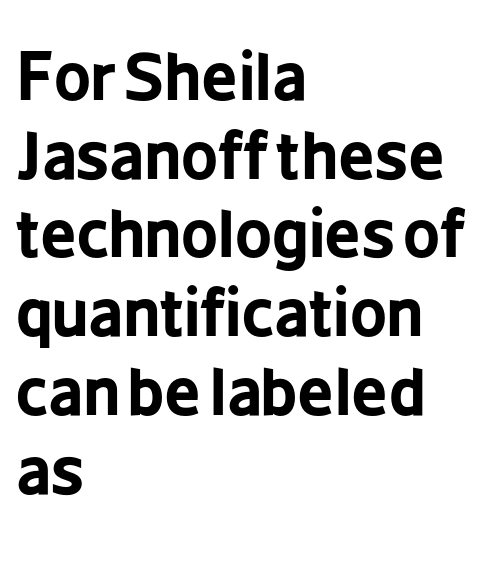
Words appear dense and cohesive because spacing is normal. Here the designer chose a conventional face with non-uniform glyph widths. The typeface chosen for these lines omits serifs. The foot of each line stays bare and open. Strong, thick strokes mark this as bold type.
